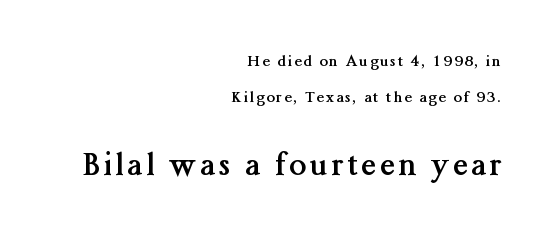
Q: Is the text bold? A: Yes.
Q: Is the text italic (slanted)? A: No, it is upright.
Q: Is the typeface a serif or a sans-serif typeface? A: Serif.
Q: Is the text underlined? A: No.
Q: How is the paragraph aligned? A: Right-aligned.
Q: Is the spacing between lines tight, normal or loose? A: Loose.
Q: Which block of text is set in a larger size, the first (top) or the second (bottom)? A: The second (bottom) one.
Q: Width (condensed, normal, or wide)? A: Normal.
Q: Stroke contrast? A: Medium.
Q: x-height? A: Medium.
Q: Monospaced? A: No.
